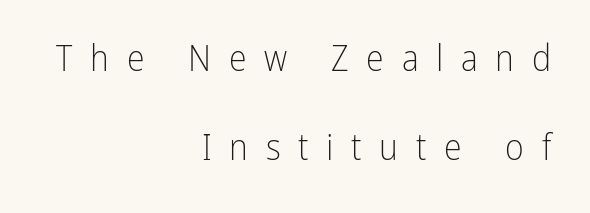
The image shows 36 px light, condensed sans-serif type, upright; set right-aligned, loose line spacing (2.46x), unusually wide letter spacing (+0.49 em), not underlined; low stroke contrast and a medium x-height.
